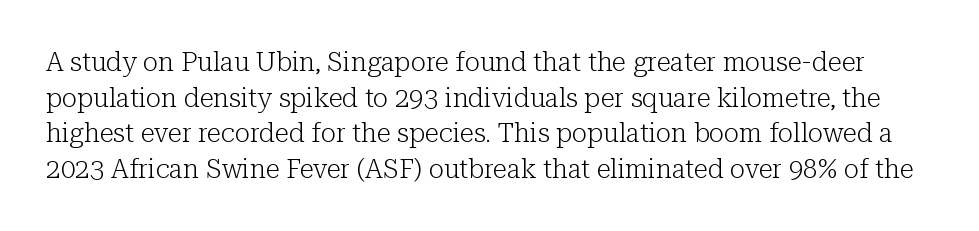
Stems and bowls with no extra thickness — not bold. These lines sit exactly where default settings would place them. Is the letter spacing exaggerated? No — it looks like the ordinary default. Rendered with straight, roman letterforms. The zone under the glyphs is completely vacant.
